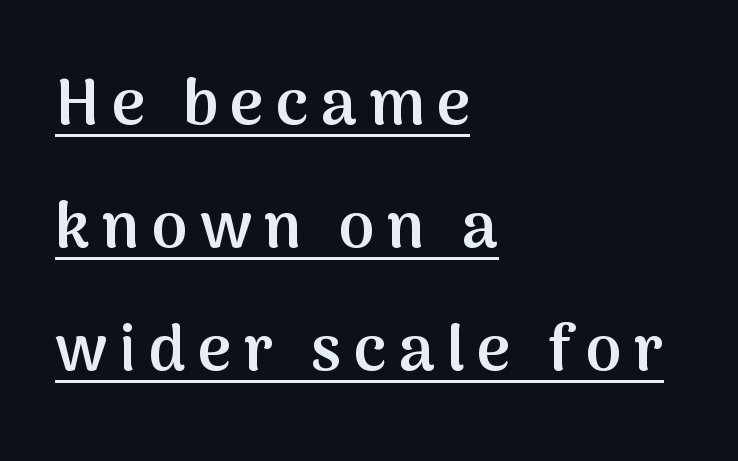
Q: Is the text bold? A: Semi-bold.
Q: Is the text italic (slanted)? A: No, it is upright.
Q: Is the typeface a serif or a sans-serif typeface? A: Sans-serif.
Q: Is the text underlined? A: Yes.
Q: How is the paragraph aligned? A: Left-aligned.
Q: Is the spacing between lines tight, normal or loose? A: Loose.
Q: Width (condensed, normal, or wide)? A: Normal.
Q: Stroke contrast? A: Medium.
Q: x-height? A: Medium.
Q: Monospaced? A: No.
